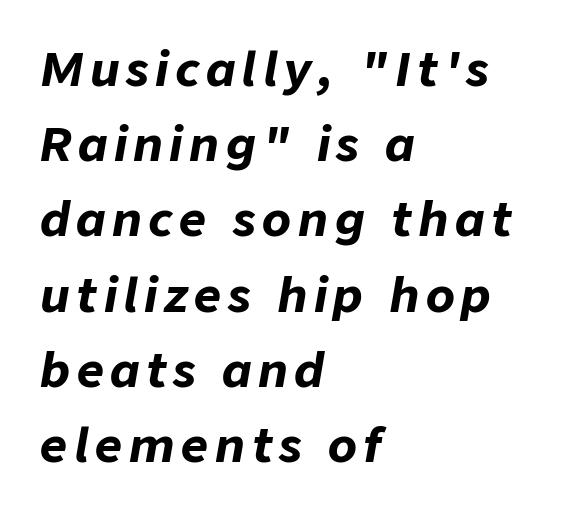
Q: Is the text bold? A: Yes.
Q: Is the text italic (slanted)? A: Yes, it leans right by about 9 degrees.
Q: Is the text underlined? A: No.
Q: How is the paragraph aligned? A: Left-aligned.
Q: Is the spacing between lines tight, normal or loose? A: Normal.
Q: Width (condensed, normal, or wide)? A: Normal.
Q: Stroke contrast? A: Low.
Q: x-height? A: Medium.
Q: Monospaced? A: No.
